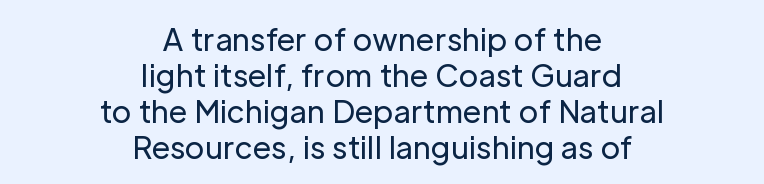
{"serif": "no", "italic": "no", "bold": "no", "weight": "regular", "width": "normal", "stroke_contrast": "low", "x_height": "medium", "monospaced": "no", "underline": "no", "align": "center", "line_spacing_ratio": 1.2, "letter_spacing": "normal", "letter_spacing_em": 0.0, "glyph_px": 30}
